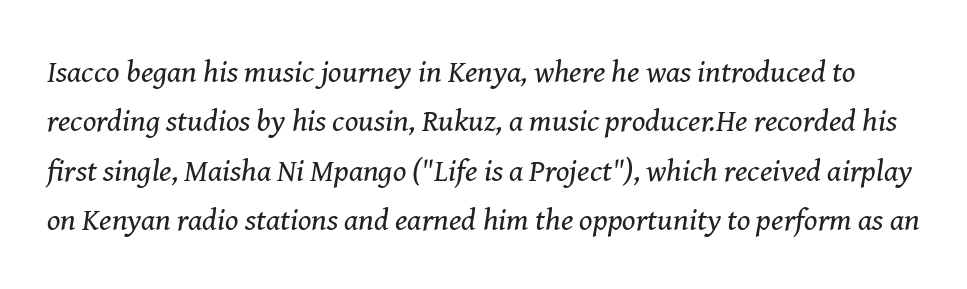
The image shows 31 px regular-weight serif type, italic (leaning right); set normal line spacing (1.59x), normal letter spacing, not underlined; medium stroke contrast and a medium x-height.
